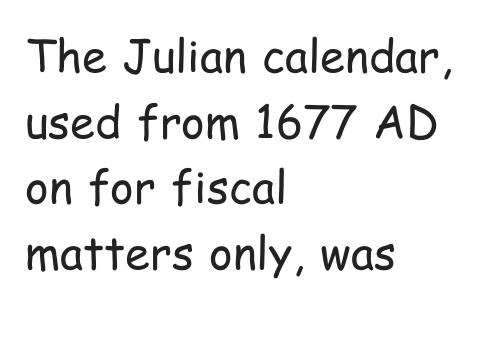
Weight: not bold — regular or lighter. The passage shown stacks its lines at a standard gap. Is the letter spacing exaggerated? No — it looks like the ordinary default. The zone under the glyphs is completely vacant. Notice how the passage keeps a crisp vertical edge on the left only.
